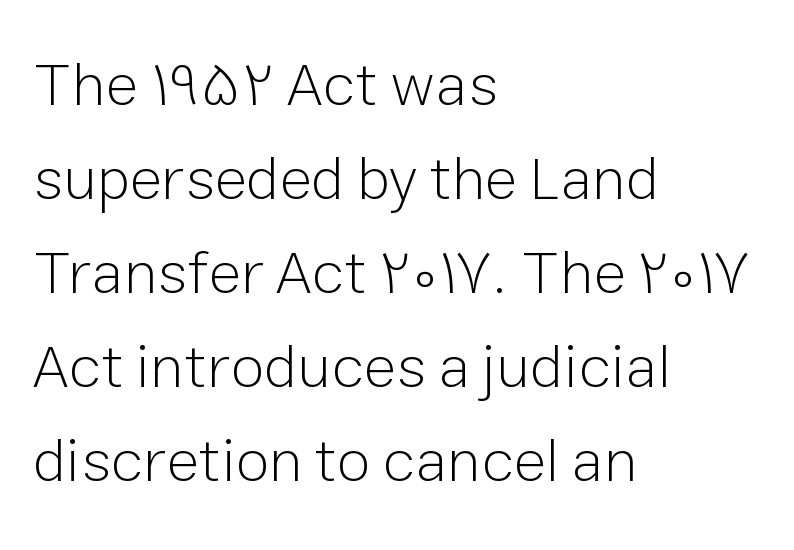
Q: Is the text bold? A: No.
Q: Is the text italic (slanted)? A: No, it is upright.
Q: Is the typeface a serif or a sans-serif typeface? A: Sans-serif.
Q: Is the text underlined? A: No.
Q: How is the paragraph aligned? A: Left-aligned.
Q: Is the spacing between letters normal or unusually wide? A: Normal.
Q: Is the spacing between lines tight, normal or loose? A: Normal.
Q: Width (condensed, normal, or wide)? A: Normal.
Q: Stroke contrast? A: Low.
Q: x-height? A: Medium.
Q: Monospaced? A: No.
